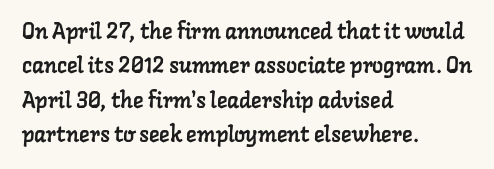
The image shows 22 px text type; set left-aligned, normal line spacing (1.56x), normal letter spacing, not underlined.
